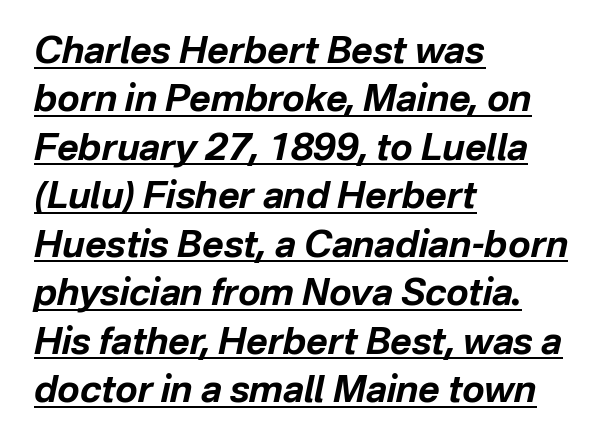
Here the glyphs are tracked normally, forming tight word shapes. A typesetter would mark this as italic. A dark, heavy texture on the line: the type is bold. Check the space under the baseline: a stroke is drawn there.
